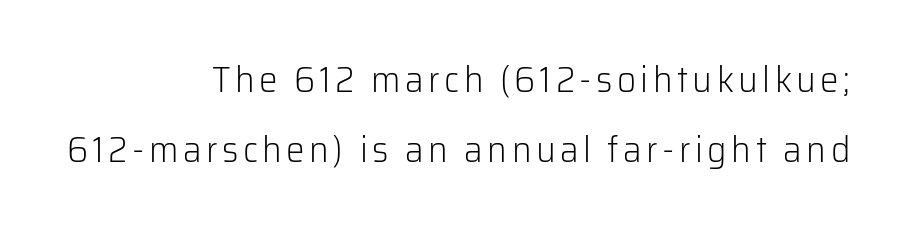
The image shows 37 px light sans-serif type, upright; set right-aligned, line spacing 1.88x, not underlined; low stroke contrast and a medium x-height.
